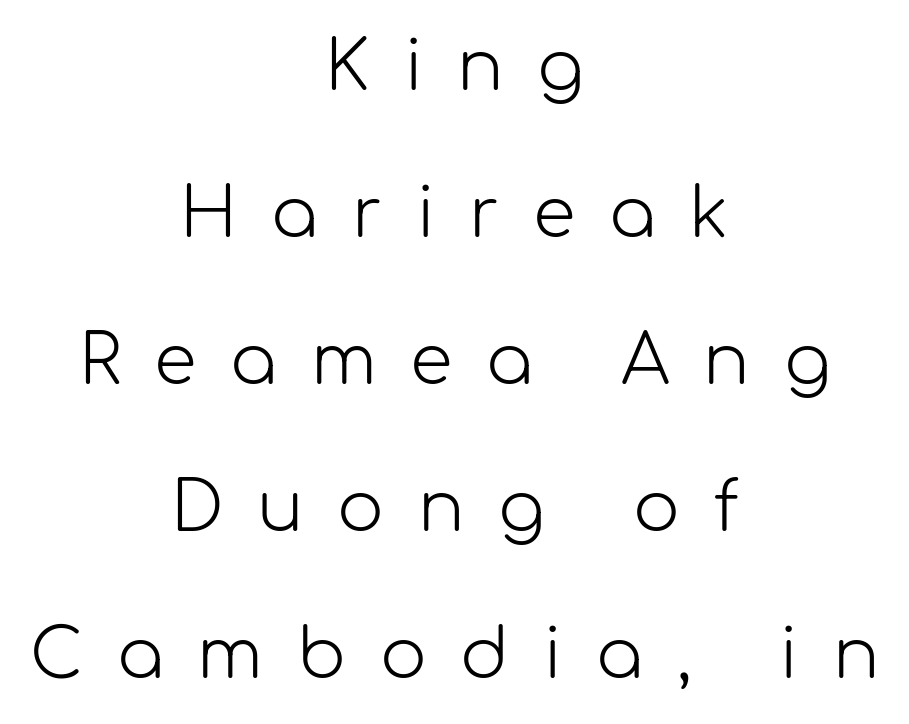
Q: Is the text bold? A: No.
Q: Is the text italic (slanted)? A: No, it is upright.
Q: Is the typeface a serif or a sans-serif typeface? A: Sans-serif.
Q: Is the text underlined? A: No.
Q: How is the paragraph aligned? A: Centered.
Q: Is the spacing between letters normal or unusually wide? A: Unusually wide.
Q: Is the spacing between lines tight, normal or loose? A: Loose.
Q: Width (condensed, normal, or wide)? A: Normal.
Q: Stroke contrast? A: Low.
Q: x-height? A: Medium.
Q: Monospaced? A: No.
